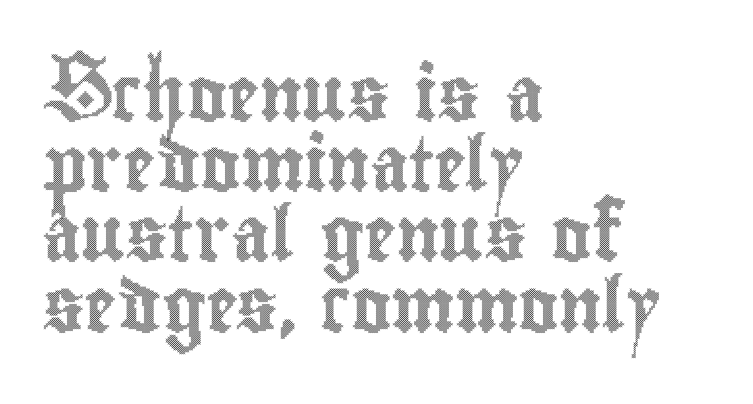
The image shows 54 px condensed type, upright; set left-aligned, normal line spacing (1.3x), normal letter spacing, not underlined; a small x-height.
